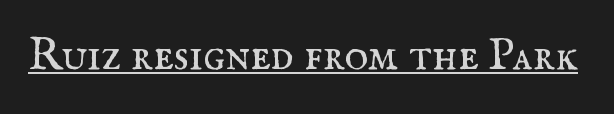
Q: Is the text bold? A: No.
Q: Is the text italic (slanted)? A: No, it is upright.
Q: Is the typeface a serif or a sans-serif typeface? A: Serif.
Q: Is the text underlined? A: Yes.
Q: Is the spacing between letters normal or unusually wide? A: Normal.
Q: Width (condensed, normal, or wide)? A: Normal.
Q: Stroke contrast? A: Medium.
Q: x-height? A: Small.
Q: Monospaced? A: No.
